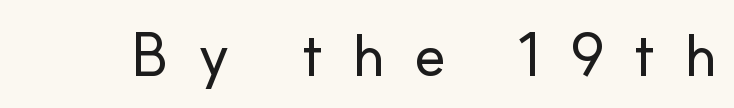
The image shows 60 px sans-serif type, upright; set unusually wide letter spacing (+0.47 em), not underlined; low stroke contrast and a small x-height.
